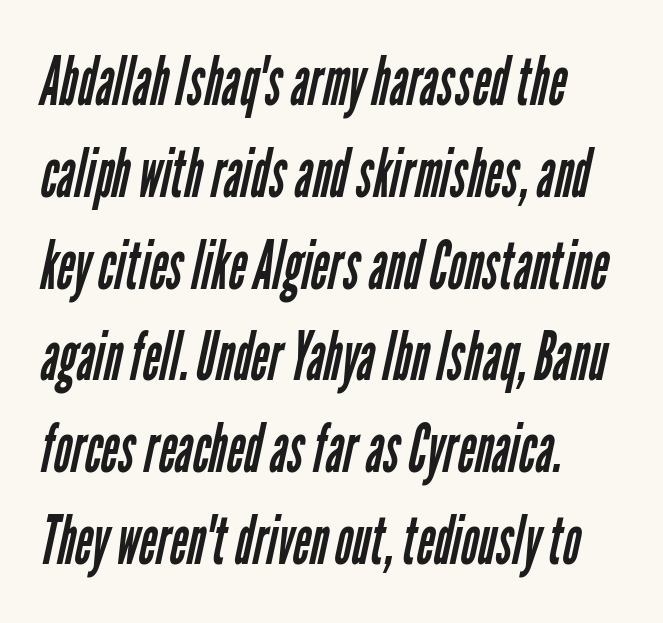
{"serif": "no", "bold": "no", "weight": "regular", "width": "condensed", "stroke_contrast": "low", "x_height": "medium", "monospaced": "no", "underline": "no", "align": "left", "line_spacing": "normal", "line_spacing_ratio": 1.35, "letter_spacing": "normal", "letter_spacing_em": 0.0, "glyph_px": 68}
